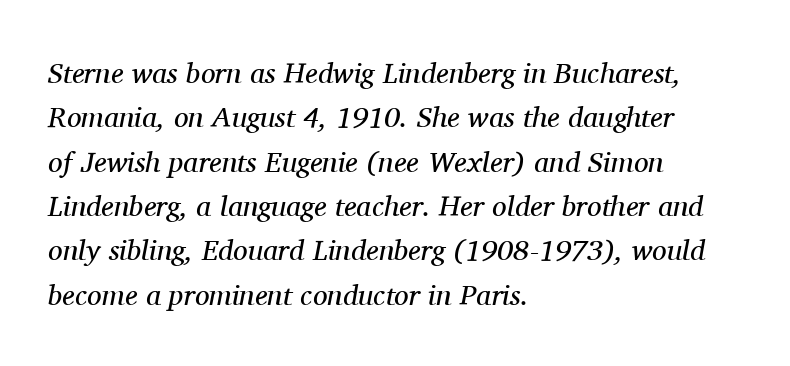
Q: Is the text bold? A: No.
Q: Is the text italic (slanted)? A: Yes, it leans right by about 11 degrees.
Q: Is the typeface a serif or a sans-serif typeface? A: Serif.
Q: Is the text underlined? A: No.
Q: How is the paragraph aligned? A: Left-aligned.
Q: Is the spacing between letters normal or unusually wide? A: Normal.
Q: Is the spacing between lines tight, normal or loose? A: Normal.
Q: Width (condensed, normal, or wide)? A: Normal.
Q: Stroke contrast? A: Medium.
Q: x-height? A: Medium.
Q: Monospaced? A: No.
